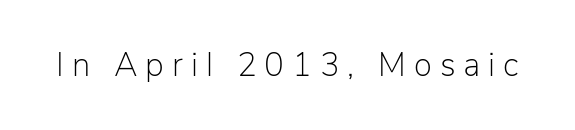
The image shows 33 px light sans-serif type, upright; set unusually wide letter spacing (+0.24 em), not underlined; low stroke contrast and a medium x-height.
